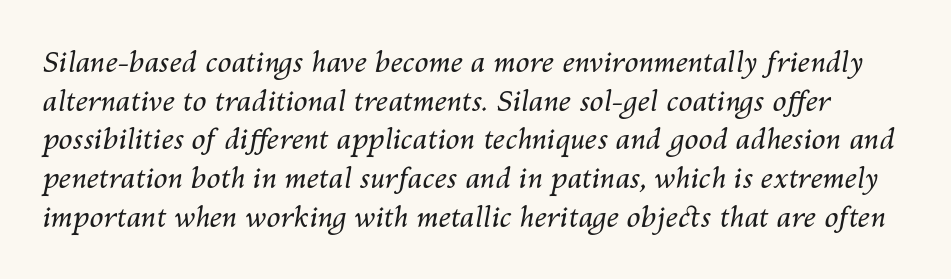
Q: Is the text bold? A: No.
Q: Is the text italic (slanted)? A: Yes, it leans right by about 10 degrees.
Q: Is the text underlined? A: No.
Q: Is the spacing between letters normal or unusually wide? A: Normal.
Q: Is the spacing between lines tight, normal or loose? A: Normal.
Q: Width (condensed, normal, or wide)? A: Normal.
Q: Stroke contrast? A: Medium.
Q: x-height? A: Medium.
Q: Monospaced? A: No.
